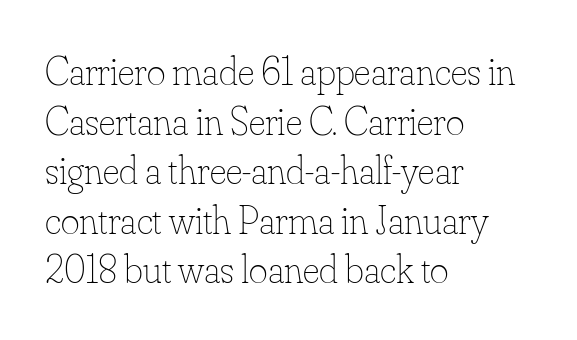
The typography opts for an upright posture over an oblique one. The letters advance in unequal steps, a hallmark of proportional type. The strokes are not fattened; the text isn't bold. Words float on clear page, feet unadorned.
